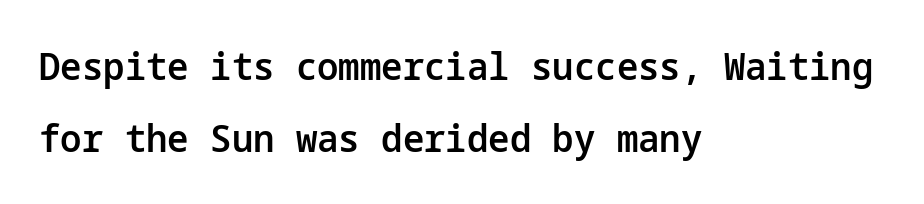
The paragraph shown leans on its left margin. This is sans-serif lettering, the kind often seen on screens and signage. These lines were composed using upright roman letters. The line texture is even and compact thanks to regular tracking. Each glyph is drawn with semibold strokes, heavier than normal yet not fully bold. How would I describe the line gaps? Wide and relaxed.
